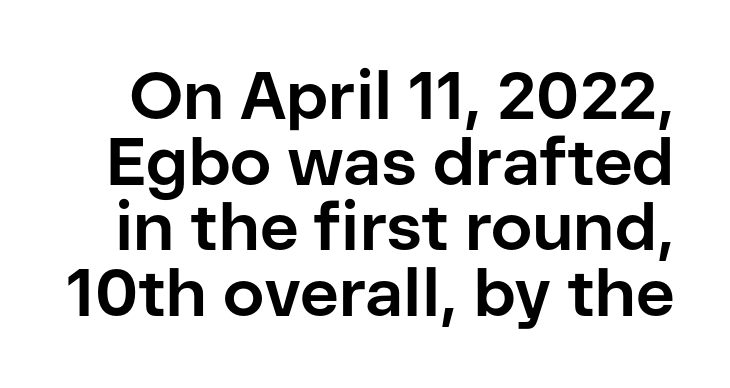
{"serif": "no", "italic": "no", "bold": "yes", "weight": "bold", "width": "normal", "stroke_contrast": "low", "x_height": "medium", "monospaced": "no", "underline": "no", "line_spacing": "tight", "line_spacing_ratio": 0.98, "letter_spacing": "normal", "letter_spacing_em": 0.0, "glyph_px": 67}
